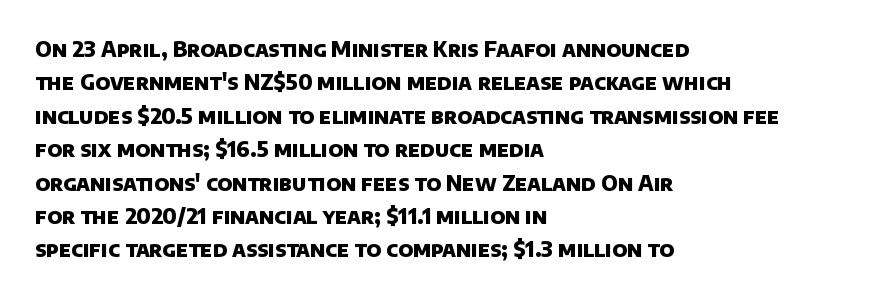
The image shows 21 px bold type; set left-aligned, normal line spacing (1.59x), normal letter spacing, not underlined.
